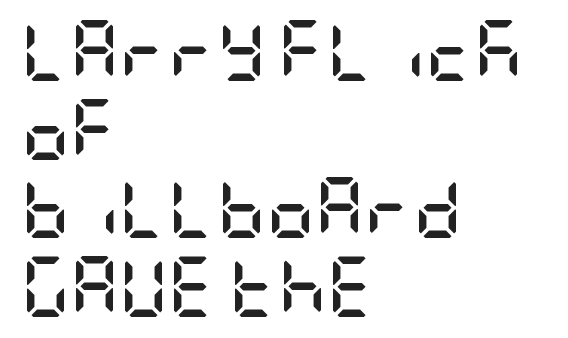
The glyphs are unaccompanied by any horizontal stroke below them. The paragraph shown leans on its left margin. No extra tracking has been applied to these lines. Normally led — the rows are evenly, conventionally spaced.
